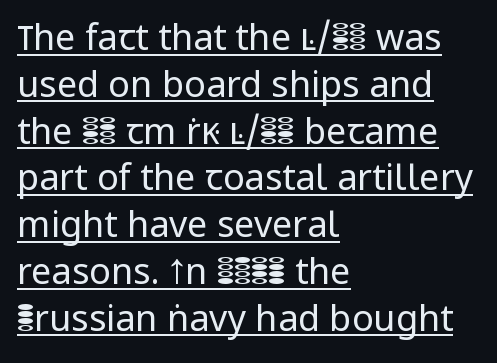
You can tell it's not italic because the verticals are truly vertical. Letters have the restrained weight of plain body copy at most. This is underlined copy, the kind a proofreader might mark for attention. The passage is arranged the way most books set body copy — flush left.
